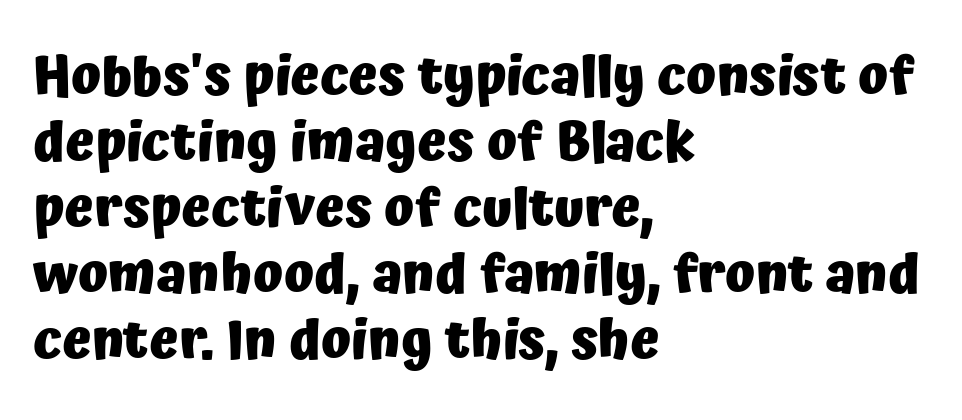
You can tell from the bare stems that sans-serif type was used. The rendering keeps characters at their native spacing. Check the space under the baseline: it is left empty. The rendering uses natural spacing where letterforms have individual widths. Teacher's note: observe the even left margin — that is flush-left alignment. This is roman type, the default non-slanted kind.
